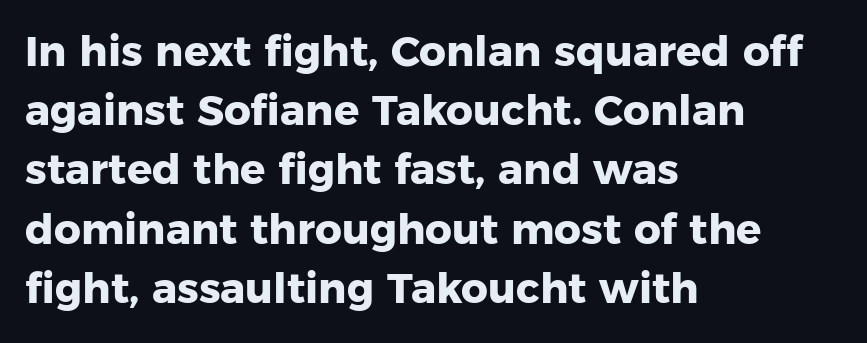
{"serif": "no", "italic": "no", "bold": "yes", "weight": "heavy", "width": "normal", "stroke_contrast": "low", "x_height": "medium", "monospaced": "no", "underline": "no", "align": "left", "line_spacing": "normal", "line_spacing_ratio": 1.41, "letter_spacing": "normal", "letter_spacing_em": 0.0, "glyph_px": 42}
